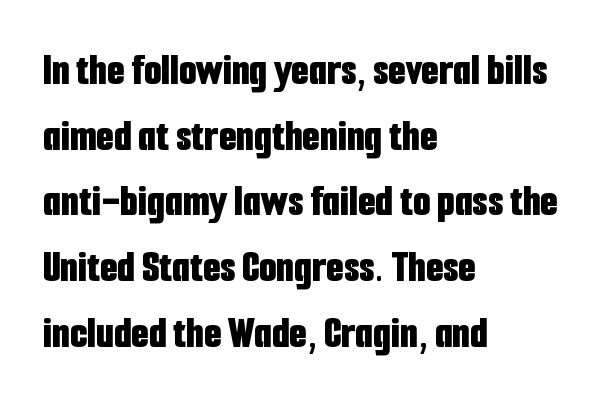
The image shows 45 px bold, condensed sans-serif type, upright; set left-aligned, normal line spacing (1.46x), normal letter spacing, not underlined; low stroke contrast and a medium x-height.
